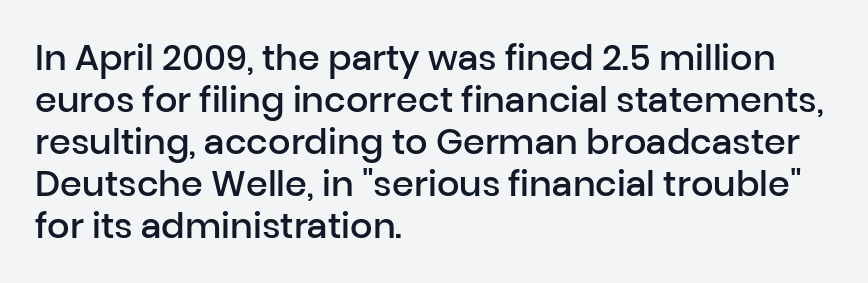
{"serif": "no", "italic": "no", "bold": "semi", "weight": "semibold", "width": "normal", "stroke_contrast": "low", "x_height": "medium", "monospaced": "no", "underline": "no", "align": "left", "line_spacing_ratio": 1.2, "letter_spacing": "normal", "letter_spacing_em": 0.0, "glyph_px": 35}
